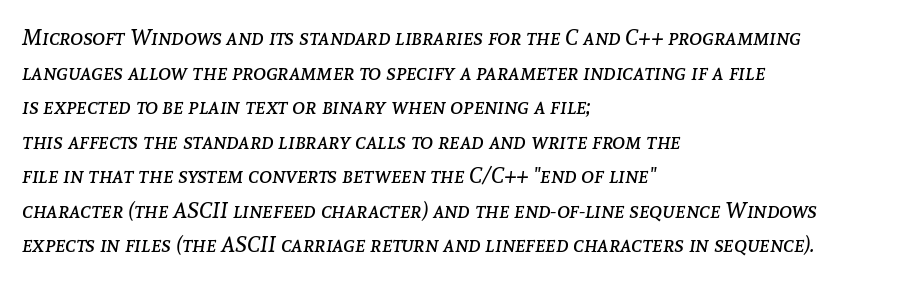
{"italic": "yes", "lean": "right", "slant_degrees": 8, "bold": "no", "underline": "no", "align": "left", "line_spacing": "normal", "line_spacing_ratio": 1.57, "letter_spacing": "normal", "letter_spacing_em": 0.0, "glyph_px": 22}
